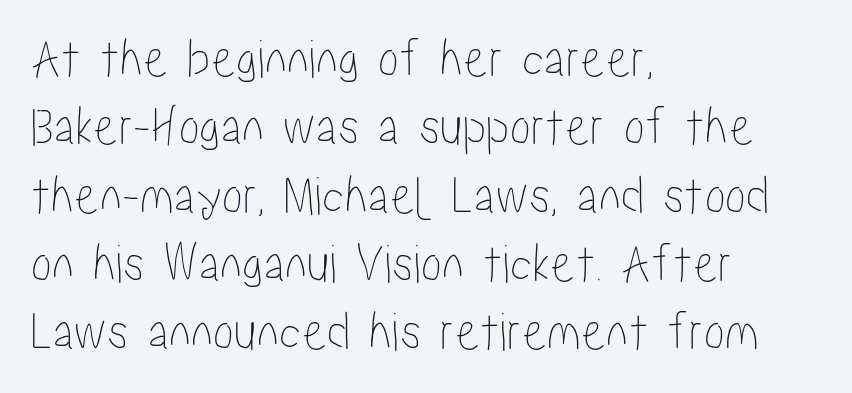
The image shows 56 px condensed type, upright; set left-aligned, line spacing 1.22x, normal letter spacing, not underlined; low stroke contrast and a medium x-height.
